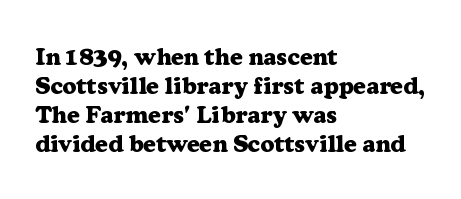
Q: Is the text bold? A: Yes.
Q: Is the text italic (slanted)? A: No, it is upright.
Q: Is the text underlined? A: No.
Q: How is the paragraph aligned? A: Left-aligned.
Q: Is the spacing between letters normal or unusually wide? A: Normal.
